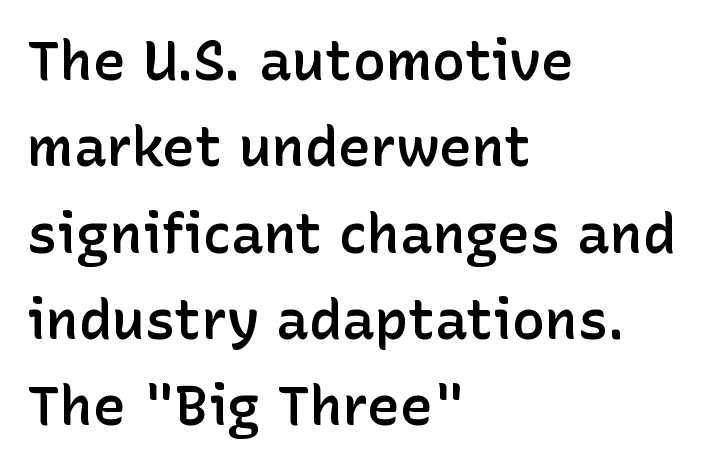
{"serif": "no", "italic": "no", "bold": "semi", "weight": "semibold", "width": "normal", "stroke_contrast": "low", "x_height": "medium", "monospaced": "no", "underline": "no", "align": "left", "line_spacing": "normal", "line_spacing_ratio": 1.57, "letter_spacing": "normal", "letter_spacing_em": 0.0, "glyph_px": 55}
